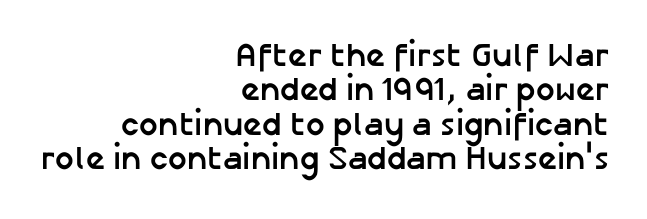
Q: Is the text bold? A: Yes.
Q: Is the text italic (slanted)? A: No, it is upright.
Q: Is the typeface a serif or a sans-serif typeface? A: Sans-serif.
Q: Is the text underlined? A: No.
Q: How is the paragraph aligned? A: Right-aligned.
Q: Is the spacing between letters normal or unusually wide? A: Normal.
Q: Is the spacing between lines tight, normal or loose? A: Tight.
Q: Width (condensed, normal, or wide)? A: Normal.
Q: Stroke contrast? A: Low.
Q: x-height? A: Medium.
Q: Monospaced? A: No.
